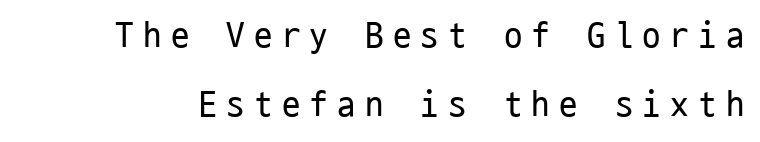
The image shows 37 px regular-weight, condensed sans-serif type, upright, monospaced; set line spacing 1.86x, unusually wide letter spacing (+0.25 em), not underlined; low stroke contrast and a medium x-height.
